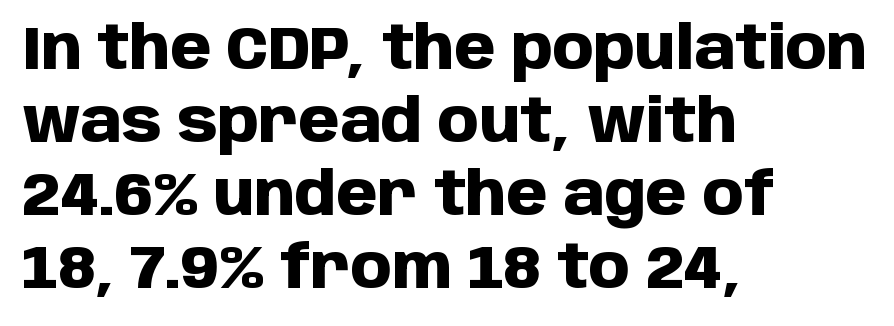
Q: Is the text bold? A: Yes.
Q: Is the text italic (slanted)? A: No, it is upright.
Q: Is the typeface a serif or a sans-serif typeface? A: Sans-serif.
Q: Is the text underlined? A: No.
Q: How is the paragraph aligned? A: Left-aligned.
Q: Is the spacing between letters normal or unusually wide? A: Normal.
Q: Width (condensed, normal, or wide)? A: Normal.
Q: Stroke contrast? A: Low.
Q: x-height? A: Large.
Q: Monospaced? A: No.
